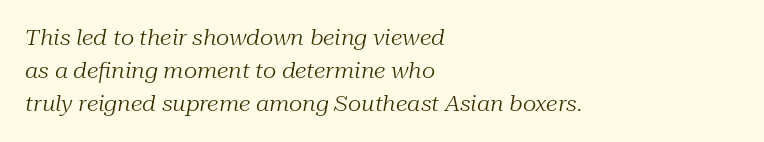
The image shows 21 px text type, italic (leaning right); set left-aligned, normal line spacing (1.56x), normal letter spacing, not underlined.
